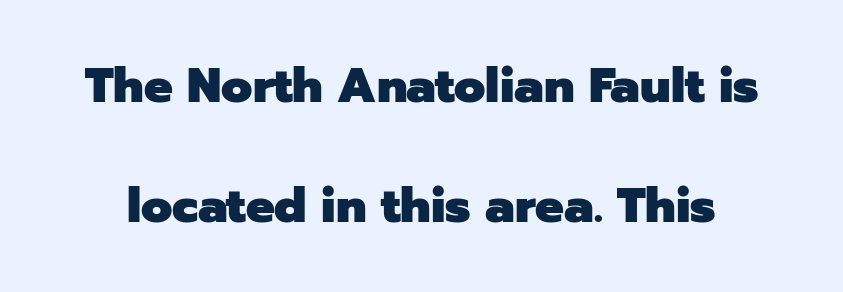
The image shows 48 px heavy sans-serif type, upright; set loose line spacing (2.49x), normal letter spacing, not underlined; low stroke contrast and a medium x-height.
